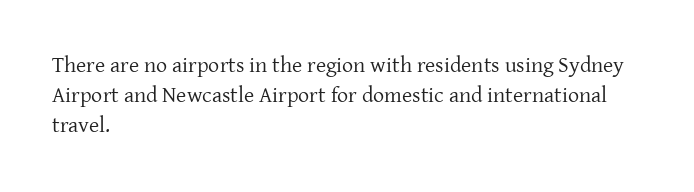
The letterforms sit shoulder to shoulder at normal distance. The space directly below the letters is spotless. Counters stay open thanks to moderate or lighter strokes. The vertical gap from one line to the next is medium. Ascenders rise straight up at ninety degrees. The ragged edge is on the right, which tells us the setting is flush left.
